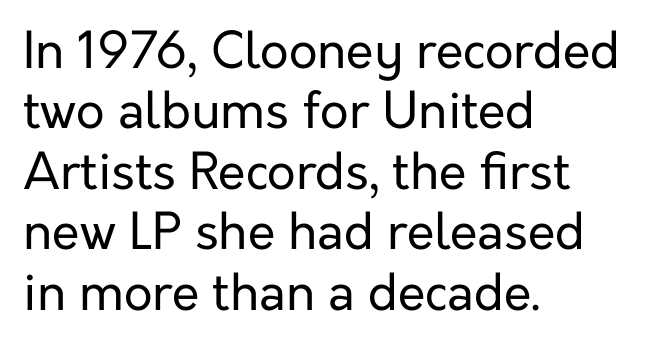
The strokes carry an ordinary text weight at most. The setting favours the left margin, as ordinary paragraphs usually do. How are the letters spaced? Ordinarily, with no added tracking. You could not count columns in this text — the font is proportionally spaced. These lines were composed using upright roman letters. Words float on clear page, feet unadorned.
